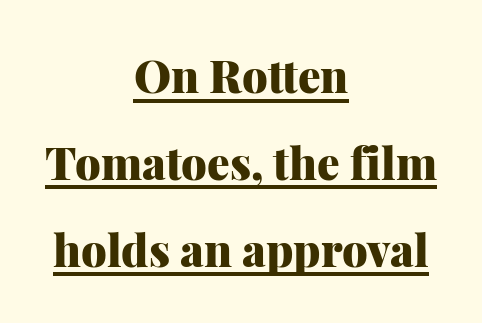
Q: Is the text bold? A: Yes.
Q: Is the text italic (slanted)? A: No, it is upright.
Q: Is the typeface a serif or a sans-serif typeface? A: Serif.
Q: Is the text underlined? A: Yes.
Q: How is the paragraph aligned? A: Centered.
Q: Is the spacing between letters normal or unusually wide? A: Normal.
Q: Is the spacing between lines tight, normal or loose? A: Loose.
Q: Width (condensed, normal, or wide)? A: Normal.
Q: Stroke contrast? A: Medium.
Q: x-height? A: Medium.
Q: Monospaced? A: No.
